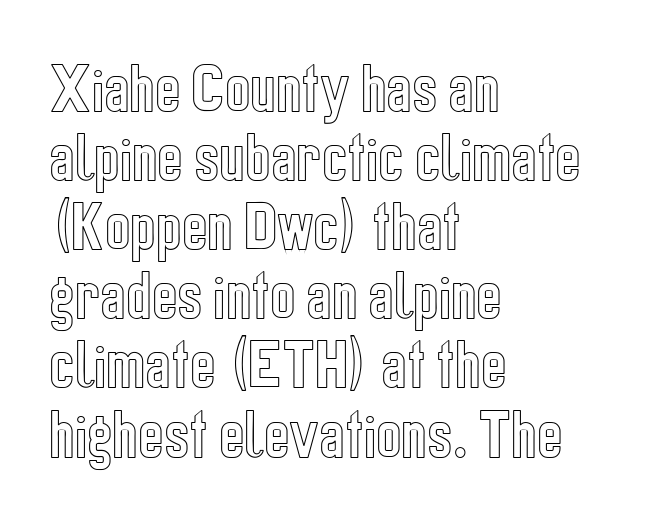
Q: Is the text italic (slanted)? A: No, it is upright.
Q: Is the text underlined? A: No.
Q: How is the paragraph aligned? A: Left-aligned.
Q: Is the spacing between letters normal or unusually wide? A: Normal.
Q: Is the spacing between lines tight, normal or loose? A: Normal.
Q: Width (condensed, normal, or wide)? A: Condensed.
Q: x-height? A: Medium.
Q: Monospaced? A: No.
